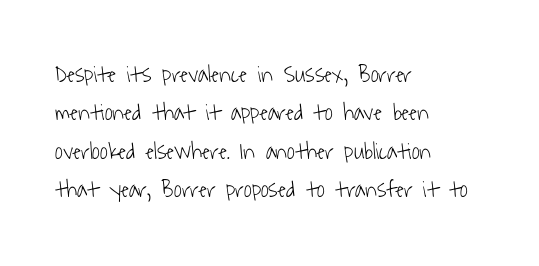
The image shows 24 px text type; set left-aligned, normal line spacing (1.6x), normal letter spacing, not underlined.
